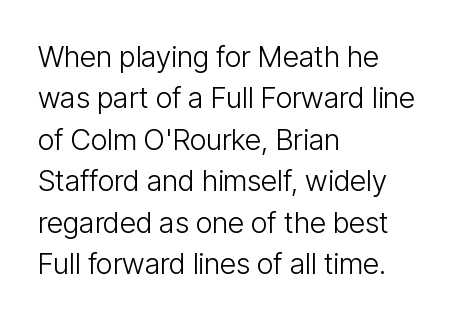
Q: Is the text bold? A: No.
Q: Is the text italic (slanted)? A: No, it is upright.
Q: Is the typeface a serif or a sans-serif typeface? A: Sans-serif.
Q: Is the text underlined? A: No.
Q: How is the paragraph aligned? A: Left-aligned.
Q: Is the spacing between letters normal or unusually wide? A: Normal.
Q: Is the spacing between lines tight, normal or loose? A: Normal.
Q: Width (condensed, normal, or wide)? A: Condensed.
Q: Stroke contrast? A: Low.
Q: x-height? A: Medium.
Q: Monospaced? A: No.
